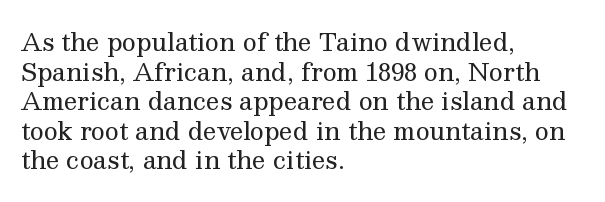
Q: Is the text bold? A: No.
Q: Is the text italic (slanted)? A: No, it is upright.
Q: Is the text underlined? A: No.
Q: How is the paragraph aligned? A: Left-aligned.
Q: Is the spacing between letters normal or unusually wide? A: Normal.
